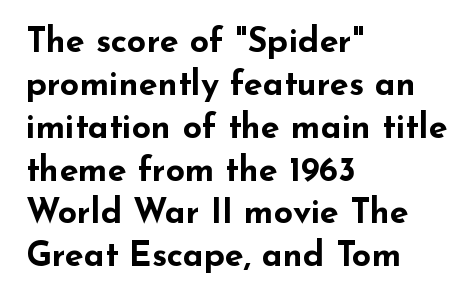
{"serif": "no", "italic": "no", "bold": "yes", "weight": "bold", "width": "wide", "stroke_contrast": "low", "x_height": "small", "monospaced": "no", "underline": "no", "align": "left", "line_spacing": "normal", "line_spacing_ratio": 1.26, "letter_spacing": "normal", "letter_spacing_em": 0.0, "glyph_px": 34}
